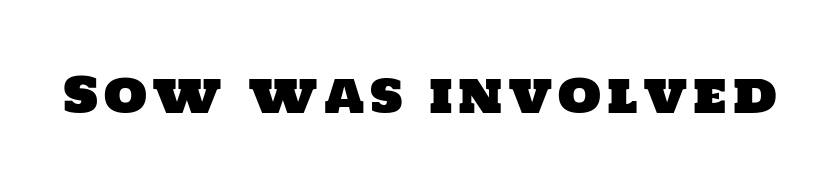
A typesetter would call this proportional, since set widths differ per character. Just letters on the line, the space beneath them empty. The passage shown is typeset with a sans-serif family.
